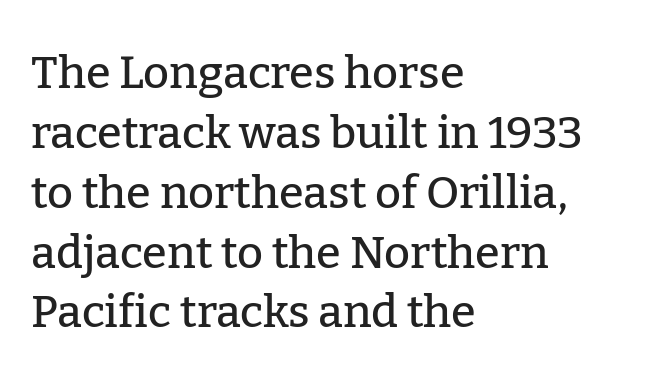
Q: Is the text italic (slanted)? A: No, it is upright.
Q: Is the typeface a serif or a sans-serif typeface? A: Serif.
Q: Is the text underlined? A: No.
Q: How is the paragraph aligned? A: Left-aligned.
Q: Is the spacing between letters normal or unusually wide? A: Normal.
Q: Is the spacing between lines tight, normal or loose? A: Normal.
Q: Width (condensed, normal, or wide)? A: Normal.
Q: Stroke contrast? A: Low.
Q: x-height? A: Medium.
Q: Monospaced? A: No.
